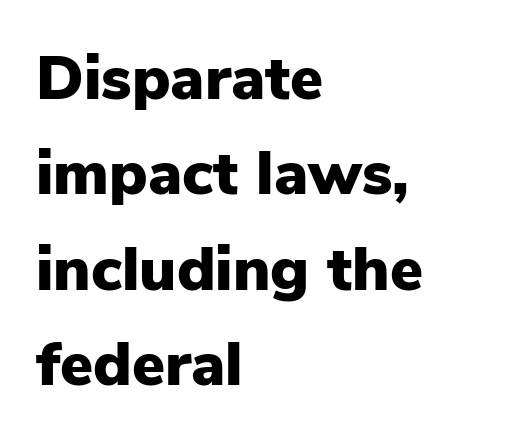
Q: Is the text bold? A: Yes.
Q: Is the text italic (slanted)? A: No, it is upright.
Q: Is the typeface a serif or a sans-serif typeface? A: Sans-serif.
Q: Is the text underlined? A: No.
Q: How is the paragraph aligned? A: Left-aligned.
Q: Is the spacing between letters normal or unusually wide? A: Normal.
Q: Is the spacing between lines tight, normal or loose? A: Normal.
Q: Width (condensed, normal, or wide)? A: Normal.
Q: Stroke contrast? A: Low.
Q: x-height? A: Medium.
Q: Monospaced? A: No.
